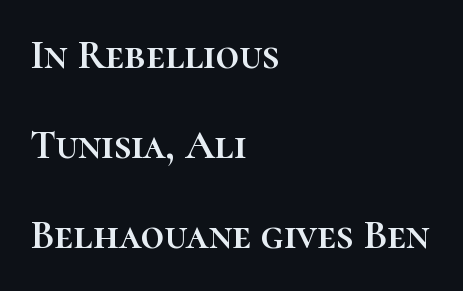
Q: Is the text italic (slanted)? A: No, it is upright.
Q: Is the text underlined? A: No.
Q: How is the paragraph aligned? A: Left-aligned.
Q: Is the spacing between letters normal or unusually wide? A: Normal.
Q: Is the spacing between lines tight, normal or loose? A: Loose.
Q: Width (condensed, normal, or wide)? A: Normal.
Q: Stroke contrast? A: High.
Q: x-height? A: Medium.
Q: Monospaced? A: No.
